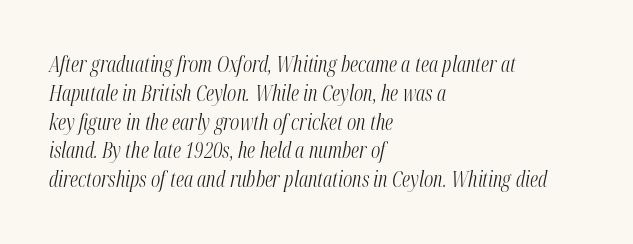
Q: Is the text bold? A: No.
Q: Is the text italic (slanted)? A: Yes, it leans right by about 12 degrees.
Q: Is the text underlined? A: No.
Q: How is the paragraph aligned? A: Left-aligned.
Q: Is the spacing between letters normal or unusually wide? A: Normal.
Q: Is the spacing between lines tight, normal or loose? A: Normal.
